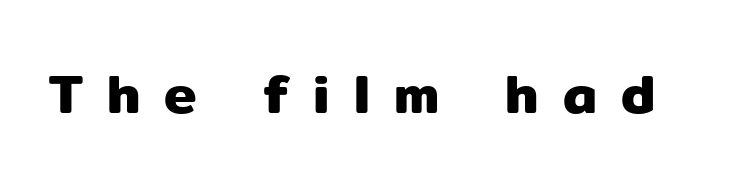
{"serif": "no", "italic": "no", "width": "normal", "stroke_contrast": "low", "x_height": "medium", "monospaced": "no", "underline": "no", "letter_spacing": "wide", "letter_spacing_em": 0.44, "glyph_px": 55}
